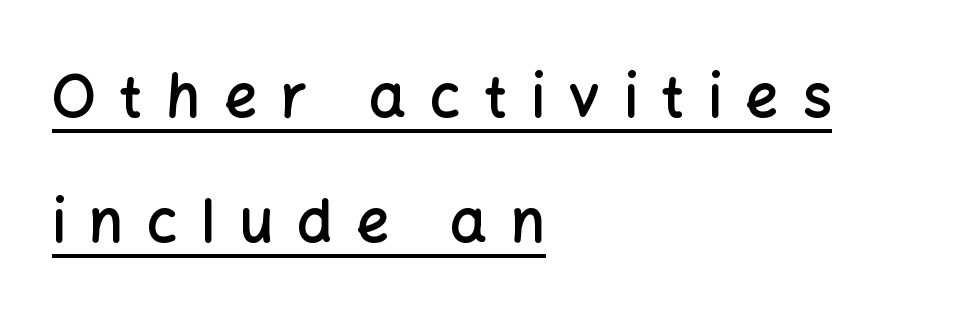
The image shows 58 px semibold sans-serif type, upright; set left-aligned, loose line spacing (2.16x), unusually wide letter spacing (+0.41 em), underlined; low stroke contrast and a medium x-height.
